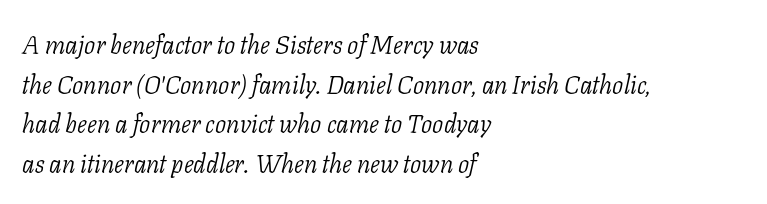
Q: Is the text bold? A: No.
Q: Is the text italic (slanted)? A: Yes, it leans right by about 11 degrees.
Q: Is the text underlined? A: No.
Q: How is the paragraph aligned? A: Left-aligned.
Q: Is the spacing between letters normal or unusually wide? A: Normal.
Q: Is the spacing between lines tight, normal or loose? A: Normal.
